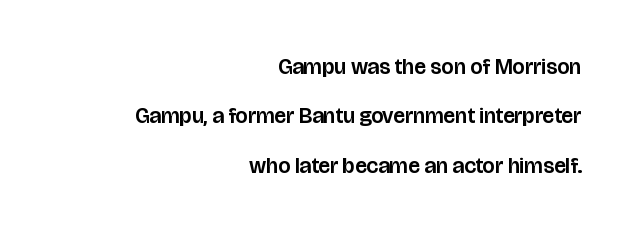
Q: Is the text italic (slanted)? A: No, it is upright.
Q: Is the text underlined? A: No.
Q: How is the paragraph aligned? A: Right-aligned.
Q: Is the spacing between letters normal or unusually wide? A: Normal.
Q: Is the spacing between lines tight, normal or loose? A: Loose.
